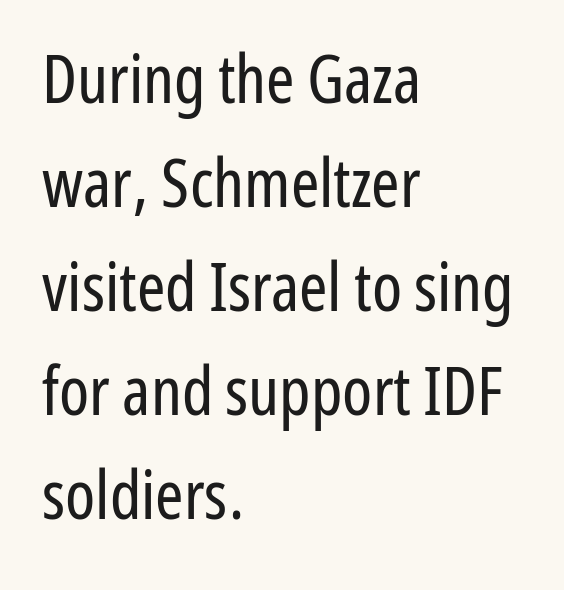
The designer went with a sans here, leaving each stem footless. A classic flush-left, rag-right setting is used for this passage. This block has exactly the height ordinary leading produces. You could not count columns in this text — the font is proportionally spaced. Vertical stems look standard width or narrower in stroke. The letterforms sit shoulder to shoulder at normal distance.
